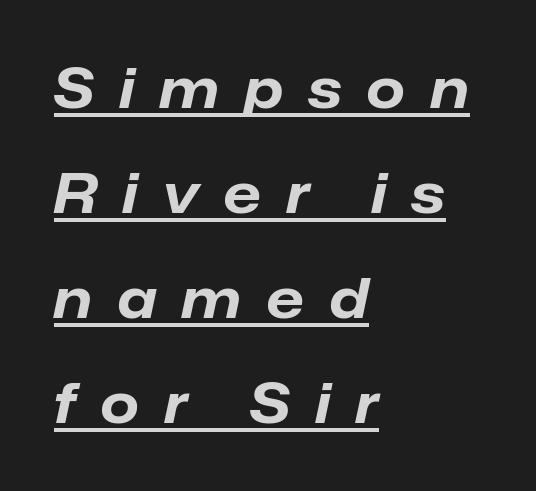
{"italic": "yes", "lean": "right", "slant_degrees": 12, "bold": "yes", "weight": "bold", "width": "normal", "stroke_contrast": "low", "x_height": "medium", "monospaced": "no", "underline": "yes", "align": "left", "line_spacing": "loose", "line_spacing_ratio": 1.91, "letter_spacing": "wide", "letter_spacing_em": 0.46, "glyph_px": 55}
